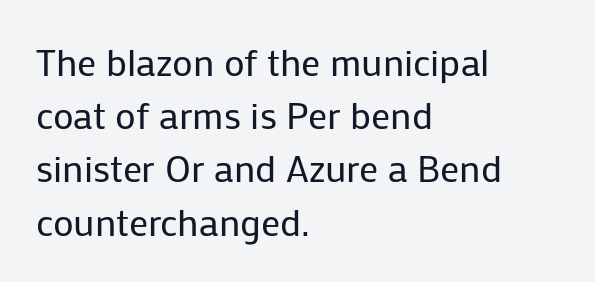
{"serif": "no", "italic": "no", "bold": "no", "weight": "regular", "width": "normal", "stroke_contrast": "low", "x_height": "medium", "monospaced": "no", "underline": "no", "align": "left", "line_spacing": "normal", "line_spacing_ratio": 1.4, "letter_spacing": "normal", "letter_spacing_em": 0.0, "glyph_px": 38}
